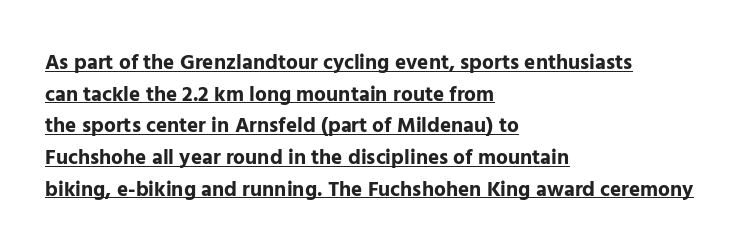
{"italic": "no", "bold": "yes", "underline": "yes", "align": "left", "line_spacing": "normal", "line_spacing_ratio": 1.51, "letter_spacing": "normal", "letter_spacing_em": 0.0, "glyph_px": 21}
